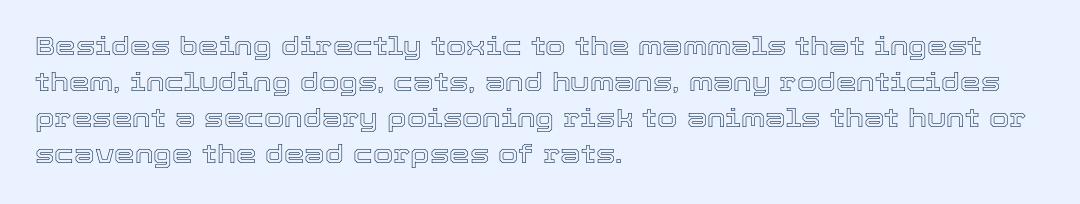
{"italic": "no", "underline": "no", "align": "left", "line_spacing": "normal", "line_spacing_ratio": 1.38, "letter_spacing": "normal", "letter_spacing_em": 0.0, "glyph_px": 26}
